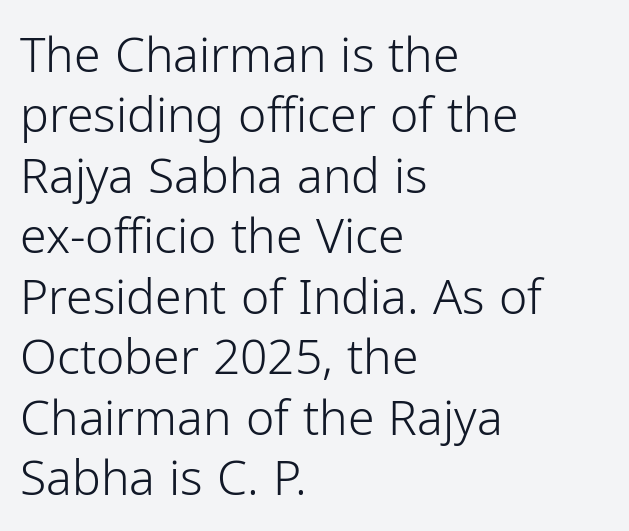
Each letter's strokes conclude bluntly, with no projecting serifs. Does extra space separate the letters? No, they use regular spacing. Bare-footed words on every line. Looks like regular typesetting: each glyph gets only the width it needs. All the whitespace from short lines collects on the right.
